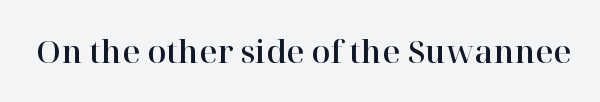
Beneath every word, the page is bare. Does extra space separate the letters? No, they use regular spacing. Regarding serifs, this sample has them. The letters advance in unequal steps, a hallmark of proportional type. The axis of the letterforms is exactly vertical.
